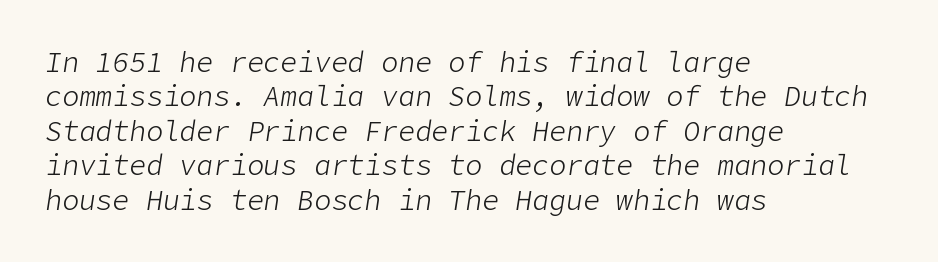
Q: Is the text bold? A: No.
Q: Is the text italic (slanted)? A: Yes, it leans right by about 9 degrees.
Q: Is the text underlined? A: No.
Q: How is the paragraph aligned? A: Left-aligned.
Q: Is the spacing between letters normal or unusually wide? A: Normal.
Q: Width (condensed, normal, or wide)? A: Normal.
Q: Stroke contrast? A: Low.
Q: x-height? A: Medium.
